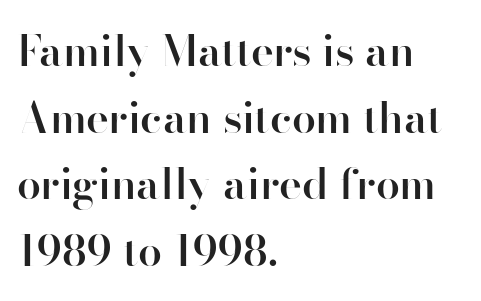
{"serif": "no", "italic": "no", "bold": "semi", "weight": "semibold", "width": "normal", "stroke_contrast": "high", "x_height": "small", "monospaced": "no", "underline": "no", "align": "left", "line_spacing": "normal", "line_spacing_ratio": 1.55, "letter_spacing": "normal", "letter_spacing_em": 0.0, "glyph_px": 43}
